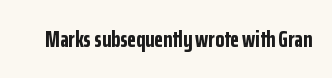
Q: Is the text bold? A: Yes.
Q: Is the text italic (slanted)? A: No, it is upright.
Q: Is the text underlined? A: No.
Q: Is the spacing between letters normal or unusually wide? A: Normal.
